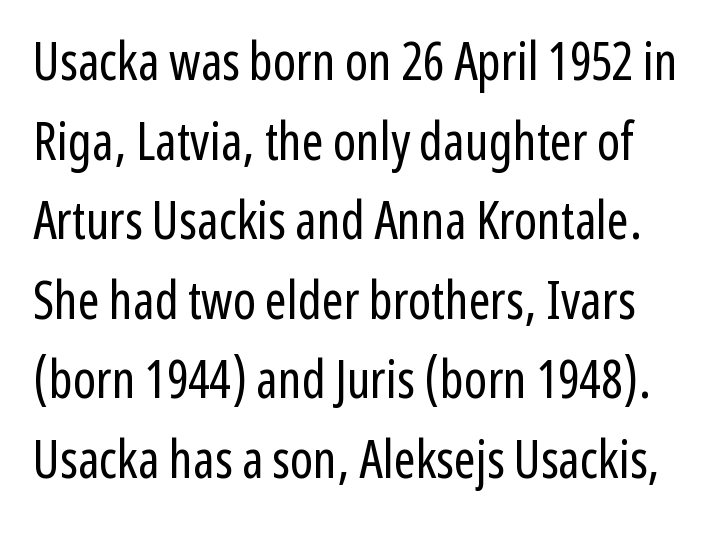
The image shows 52 px regular-weight, condensed sans-serif type, upright; set normal line spacing (1.53x), normal letter spacing, not underlined; low stroke contrast and a medium x-height.
